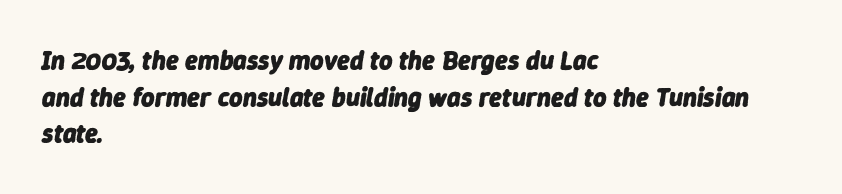
The image shows 26 px bold type, italic (leaning right); set left-aligned, normal line spacing (1.41x), normal letter spacing, not underlined.
